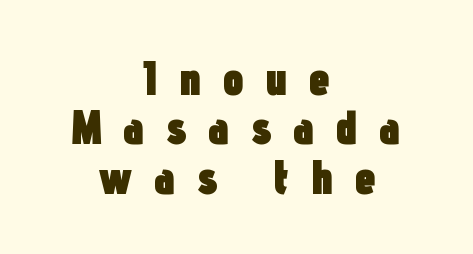
The image shows 48 px heavy, condensed sans-serif type, upright; set centered, tight line spacing (1.03x), unusually wide letter spacing (+0.44 em), not underlined; low stroke contrast and a medium x-height.
